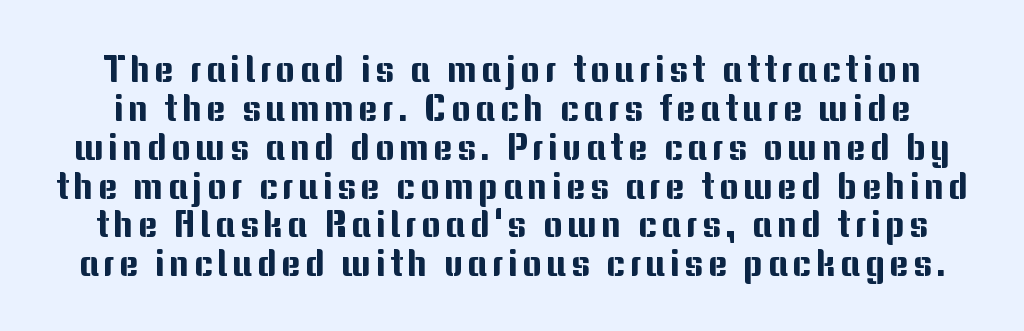
{"serif": "no", "italic": "no", "width": "normal", "stroke_contrast": "medium", "x_height": "medium", "monospaced": "no", "underline": "no", "line_spacing": "tight", "line_spacing_ratio": 1.05, "glyph_px": 37}
